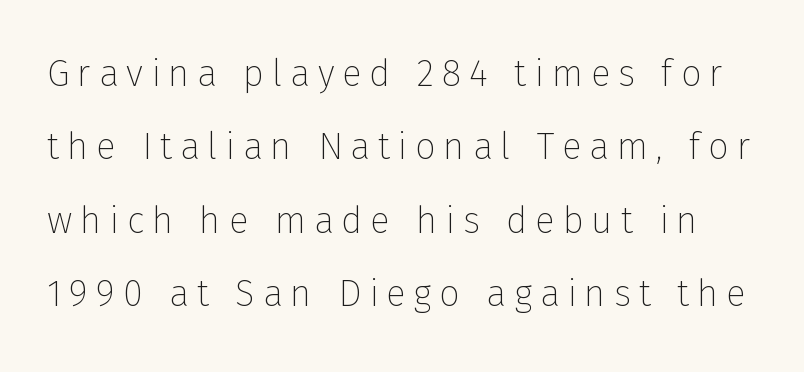
{"serif": "no", "italic": "no", "bold": "no", "weight": "thin", "width": "normal", "stroke_contrast": "low", "x_height": "medium", "monospaced": "no", "underline": "no", "line_spacing": "loose", "line_spacing_ratio": 1.98, "letter_spacing": "wide", "letter_spacing_em": 0.21, "glyph_px": 37}
